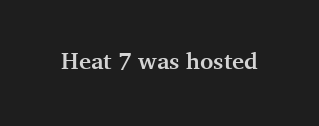
The image shows 23 px bold type, upright; set normal letter spacing, not underlined.
